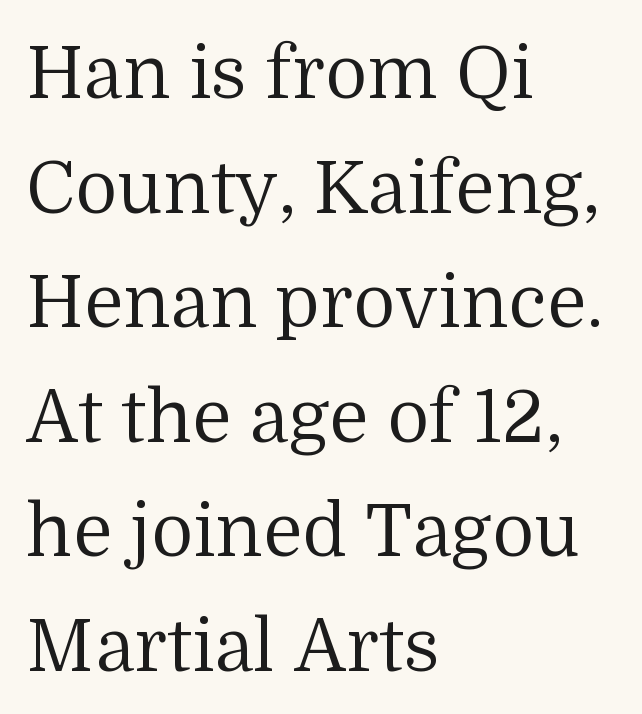
The image shows 73 px regular-weight serif type, upright; set left-aligned, normal line spacing (1.57x), normal letter spacing, not underlined; medium stroke contrast and a medium x-height.
